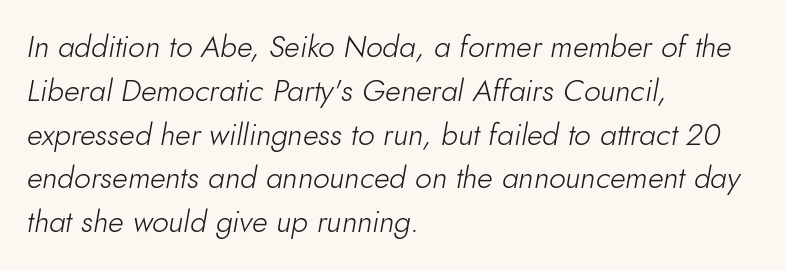
{"italic": "yes", "lean": "right", "slant_degrees": 10, "bold": "no", "weight": "light", "width": "normal", "stroke_contrast": "low", "x_height": "small", "monospaced": "no", "underline": "no", "align": "left", "line_spacing": "normal", "line_spacing_ratio": 1.46, "letter_spacing": "normal", "letter_spacing_em": 0.0, "glyph_px": 30}
